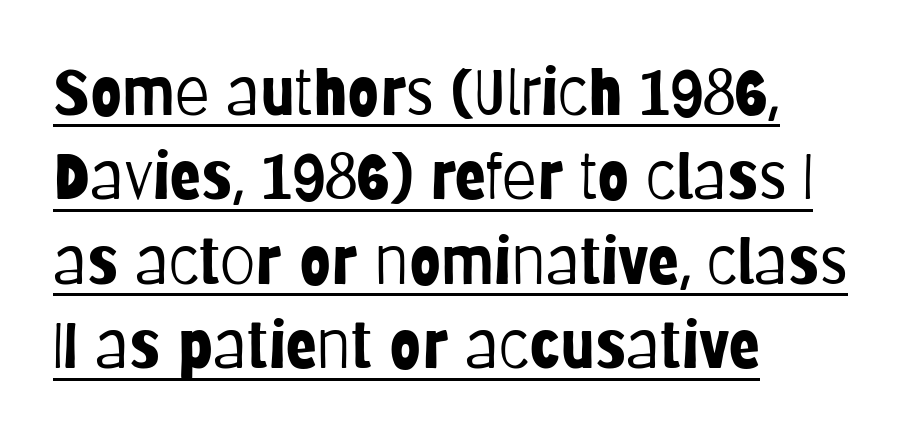
{"serif": "no", "italic": "no", "bold": "no", "weight": "light", "width": "condensed", "stroke_contrast": "low", "x_height": "large", "monospaced": "no", "underline": "yes", "align": "left", "line_spacing": "normal", "line_spacing_ratio": 1.32, "letter_spacing": "normal", "letter_spacing_em": 0.0, "glyph_px": 64}
